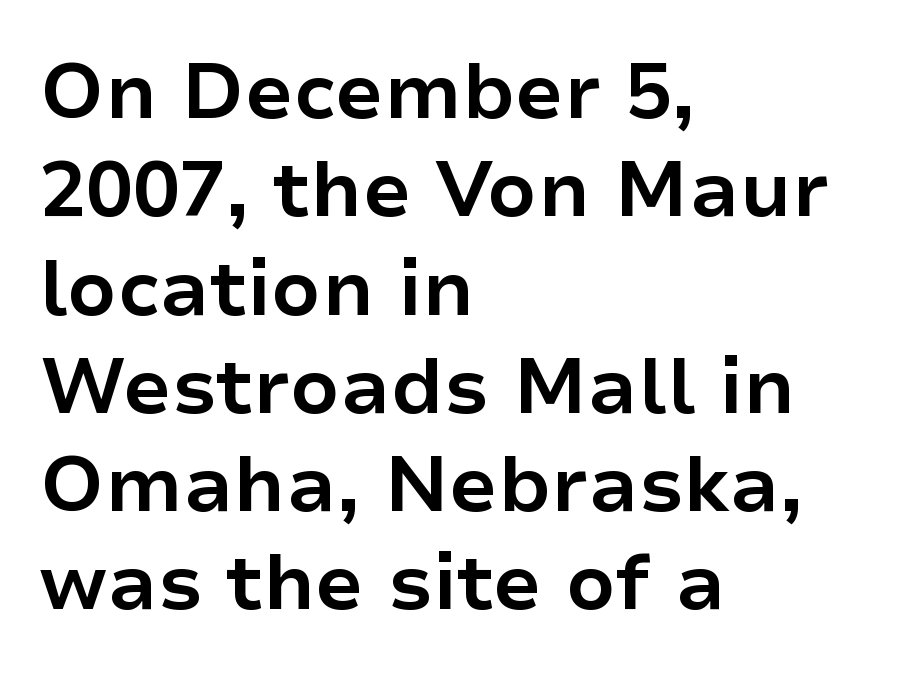
Q: Is the text bold? A: Yes.
Q: Is the text italic (slanted)? A: No, it is upright.
Q: Is the typeface a serif or a sans-serif typeface? A: Sans-serif.
Q: Is the text underlined? A: No.
Q: How is the paragraph aligned? A: Left-aligned.
Q: Is the spacing between letters normal or unusually wide? A: Normal.
Q: Is the spacing between lines tight, normal or loose? A: Normal.
Q: Width (condensed, normal, or wide)? A: Normal.
Q: Stroke contrast? A: Low.
Q: x-height? A: Medium.
Q: Monospaced? A: No.
